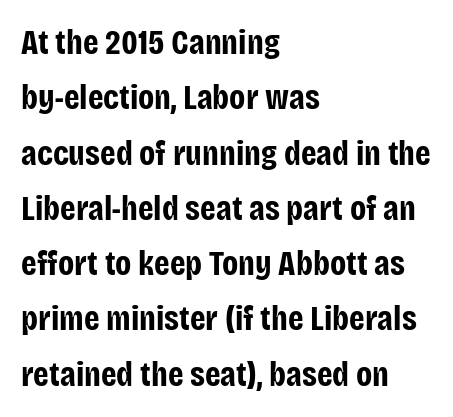
On the weight axis this lands at bold, roughly 700. Check under the words: just untouched page. Vertical strokes here are truly vertical. Every row of glyphs begins at an identical x-position on the left.
